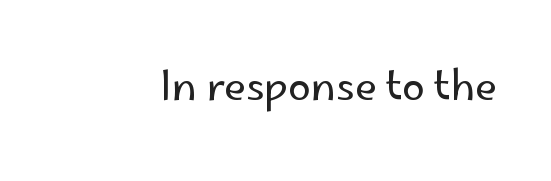
{"serif": "no", "italic": "no", "bold": "no", "weight": "regular", "width": "normal", "stroke_contrast": "low", "x_height": "small", "monospaced": "no", "underline": "no", "letter_spacing": "normal", "letter_spacing_em": 0.0, "glyph_px": 41}
